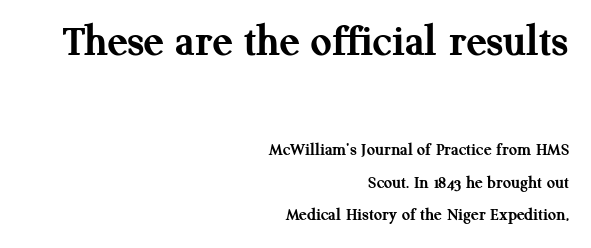
The text was rendered using a seriffed face with decorative stroke endings. Characters remain perfectly vertical along every line. The face used here is proportionally spaced, like ordinary book or web type. Tracking value appears to be zero — textbook default spacing. In terms of weight, the rendering is a true, heavy bold.
